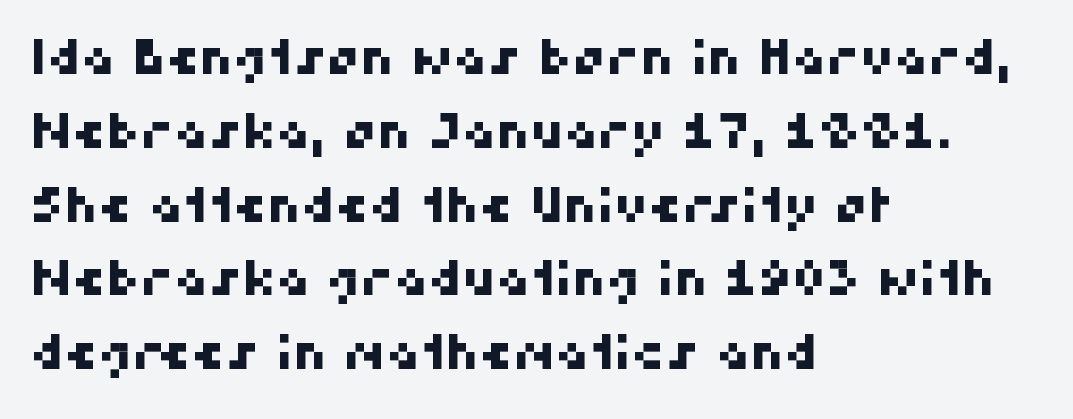
The rows are spaced the way most documents space them. Decoration check: the copy has no underline. The compositor pushed each line to the left boundary. Looks like regular typesetting: each glyph gets only the width it needs. This rendering leaves character spacing at its baseline value.
